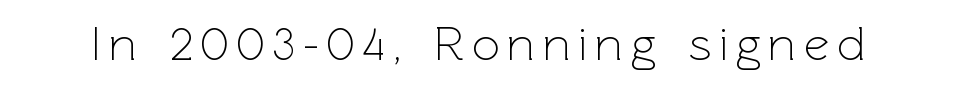
These lines are composed in type without serifs. Summary of weight: not heavy and not bold. Is this a fixed-width face? No — the glyphs have proportional, varying widths. Descenders hang freely into open space.
